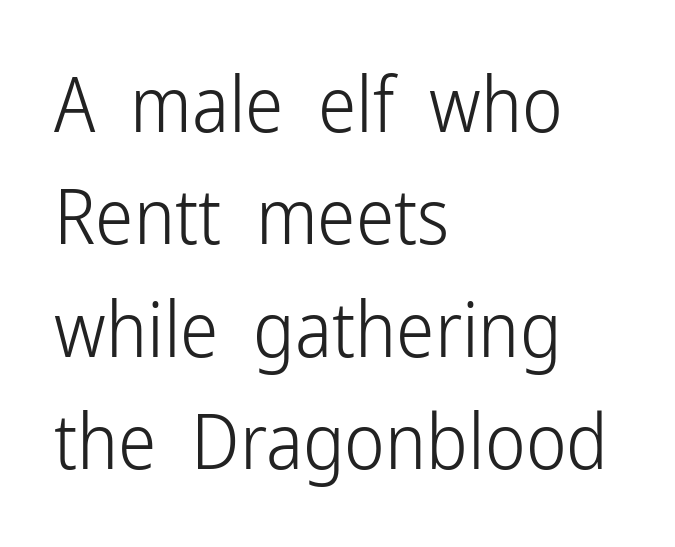
If you measured baseline to baseline, you'd find a middling distance. Is the type heavy? It reads as light-to-regular instead. Posture: straight, roman, zero tilt. Quick note: underline off. The setting favours the left margin, as ordinary paragraphs usually do.
